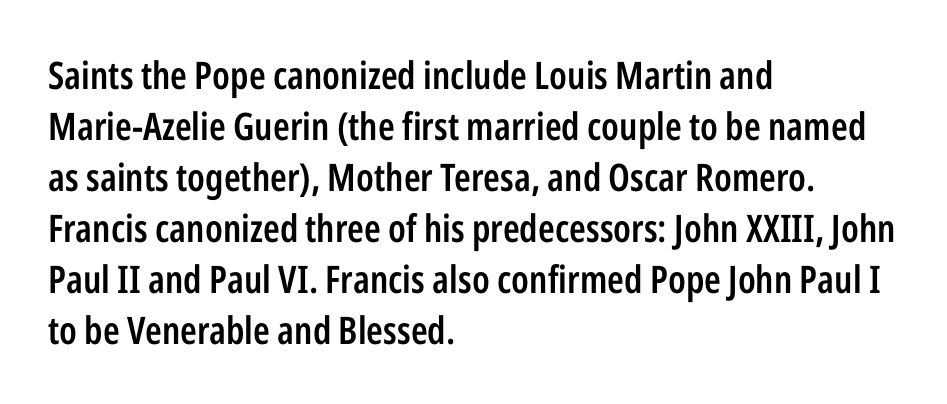
Classification — sans serif. Tall strokes in this sample are plumb rather than angled. Here the designer chose a conventional face with non-uniform glyph widths. Leading: standard. You could call the tracking neutral — neither tight nor loose. Decoration check: the copy has no underline.
